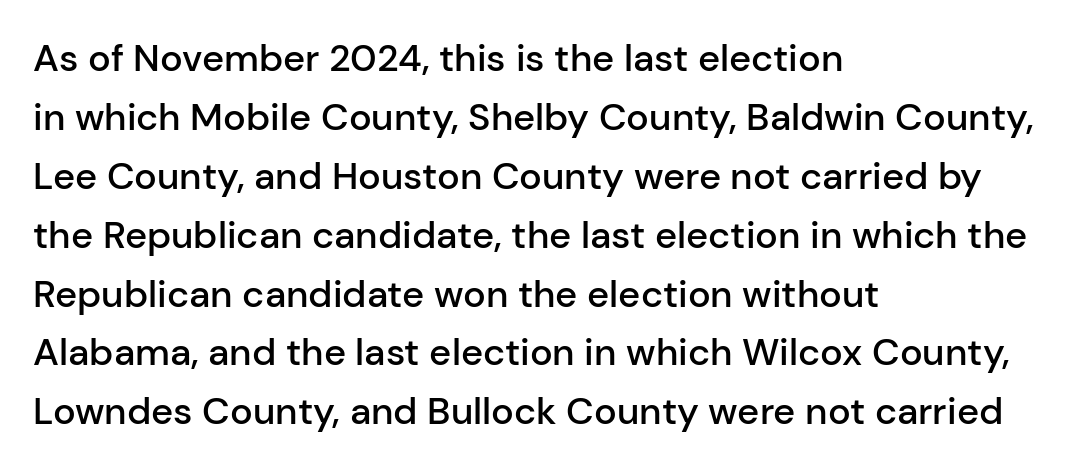
The image shows 38 px semibold sans-serif type, upright; set left-aligned, normal line spacing (1.55x), normal letter spacing, not underlined; low stroke contrast and a medium x-height.
